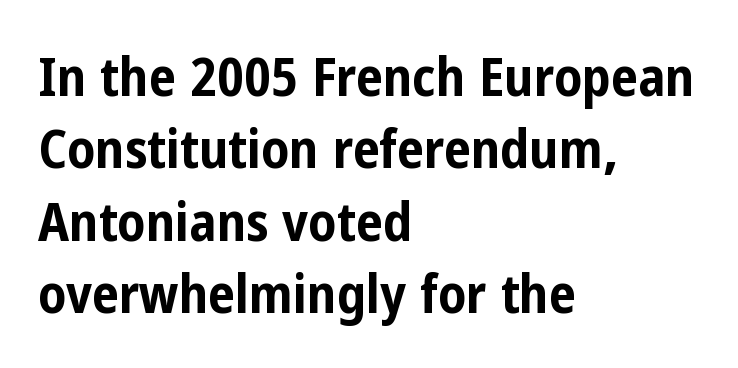
{"serif": "no", "italic": "no", "bold": "yes", "weight": "bold", "width": "condensed", "stroke_contrast": "low", "x_height": "medium", "monospaced": "no", "underline": "no", "align": "left", "line_spacing": "normal", "line_spacing_ratio": 1.34, "letter_spacing": "normal", "letter_spacing_em": 0.0, "glyph_px": 54}
